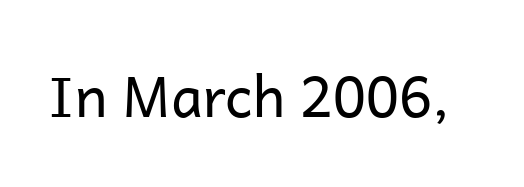
{"serif": "no", "italic": "no", "bold": "no", "weight": "regular", "width": "normal", "stroke_contrast": "low", "x_height": "medium", "monospaced": "no", "underline": "no", "letter_spacing": "normal", "letter_spacing_em": 0.0, "glyph_px": 56}
